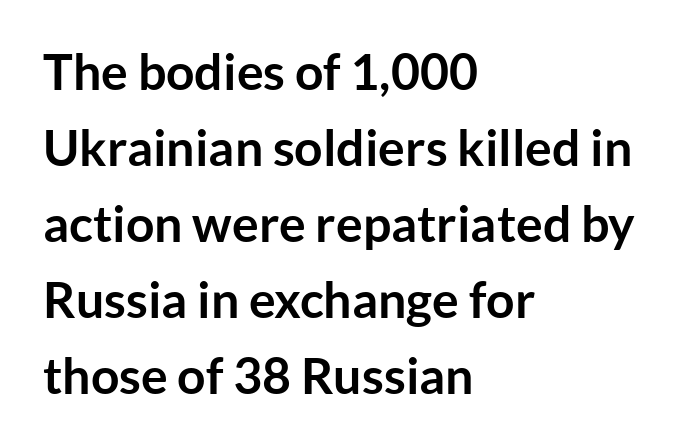
The image shows 50 px semibold sans-serif type, upright; set left-aligned, normal line spacing (1.52x), normal letter spacing, not underlined; low stroke contrast and a medium x-height.
